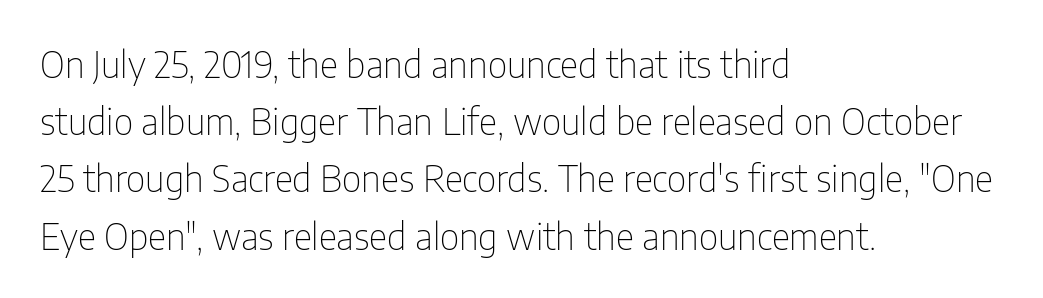
{"serif": "no", "italic": "no", "bold": "no", "weight": "thin", "width": "condensed", "stroke_contrast": "low", "x_height": "medium", "monospaced": "no", "underline": "no", "align": "left", "line_spacing": "normal", "line_spacing_ratio": 1.59, "letter_spacing": "normal", "letter_spacing_em": 0.0, "glyph_px": 36}
